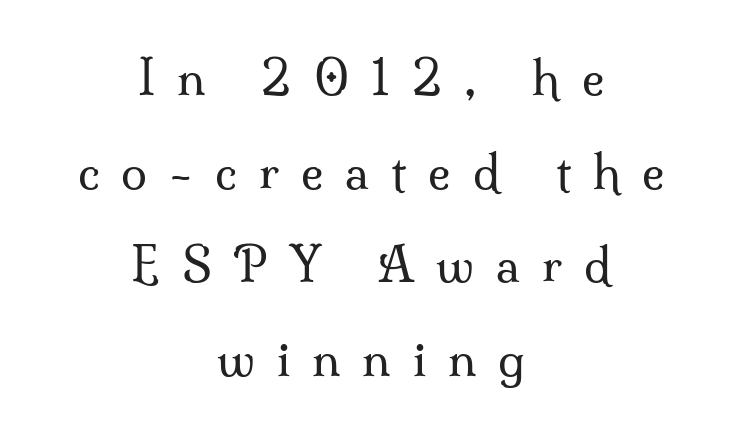
{"serif": "yes", "italic": "no", "bold": "no", "weight": "regular", "width": "normal", "stroke_contrast": "medium", "x_height": "small", "monospaced": "no", "underline": "no", "align": "center", "line_spacing": "loose", "line_spacing_ratio": 1.99, "letter_spacing": "wide", "letter_spacing_em": 0.47, "glyph_px": 47}
